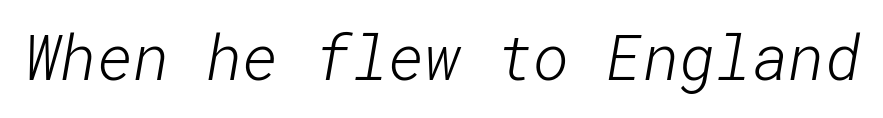
Unlike a traditional serif, this face leaves its strokes unadorned. The strip under each line holds only bare page. This sample uses plain, unmodified letter spacing. The strokes are not fattened; the text isn't bold.
